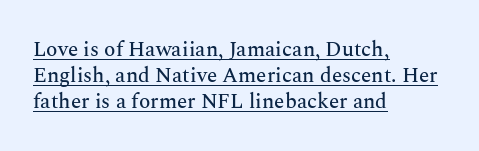
Unlike italic type, these characters show no tilt at all. Descenders here cross a horizontal rule under the line. This rendering uses left alignment, leaving the right contour irregular. The tracking reads as untouched default to a designer's eye.
